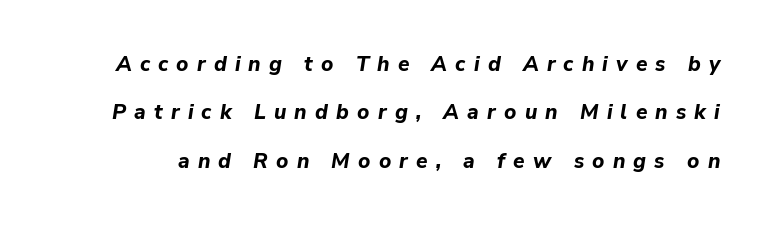
{"italic": "yes", "lean": "right", "slant_degrees": 9, "bold": "yes", "underline": "no", "line_spacing": "loose", "line_spacing_ratio": 2.3, "letter_spacing": "wide", "letter_spacing_em": 0.39, "glyph_px": 21}
